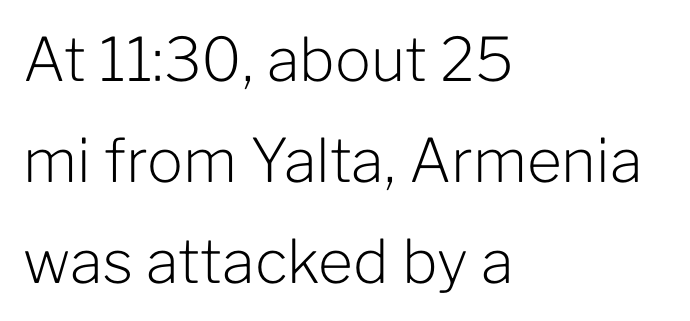
Stroke terminals: plain, sans-serif. This rendering uses left alignment, leaving the right contour irregular. Varying glyph widths throughout — classic text-font behaviour. Interline gaps are of average width in this sample. Descenders hang freely into open space. The letters look calm and open, with moderate or lighter stems.
